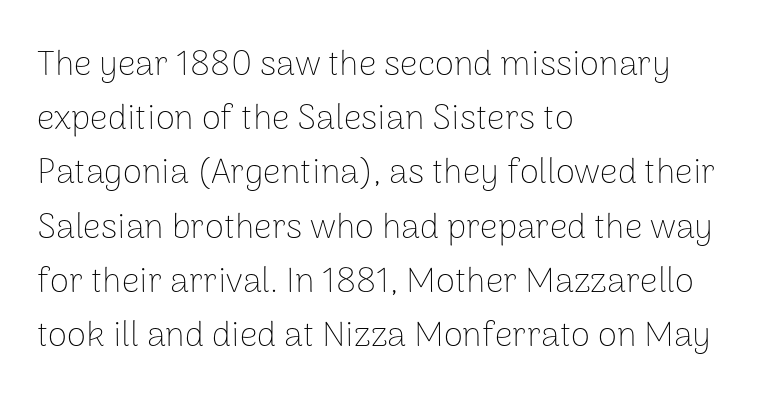
The baseline area is clear. Nope, no serifs anywhere on these letters. A roman cut, with each character standing at attention. Each letter keeps its own natural width here, so spacing adapts to shape.
